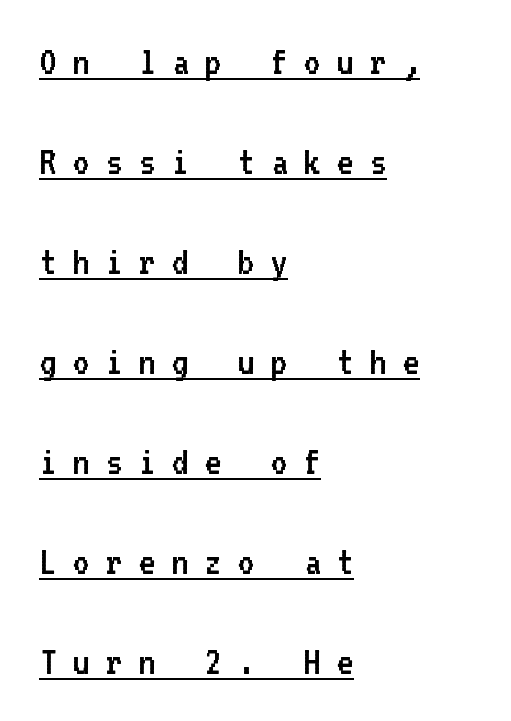
{"serif": "no", "italic": "no", "bold": "no", "weight": "regular", "width": "normal", "stroke_contrast": "low", "x_height": "medium", "monospaced": "yes", "underline": "yes", "align": "left", "line_spacing": "loose", "line_spacing_ratio": 2.38, "letter_spacing": "wide", "letter_spacing_em": 0.37, "glyph_px": 42}
